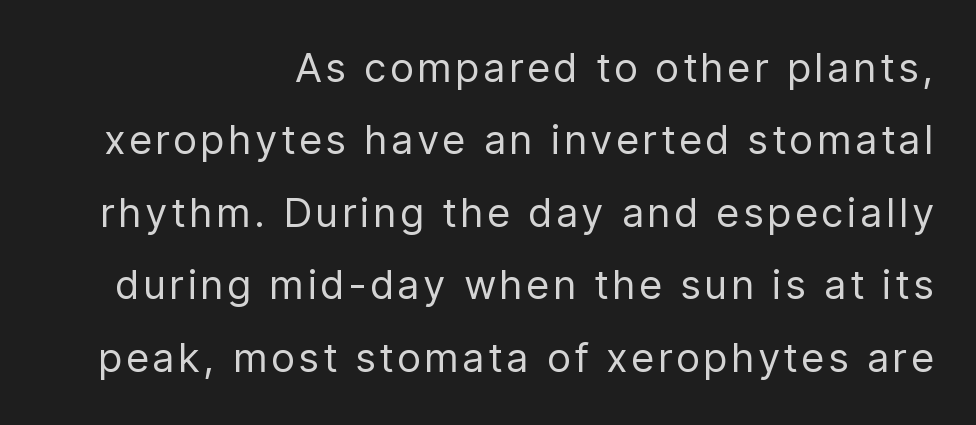
The image shows 40 px regular-weight, condensed sans-serif type, upright; set right-aligned, line spacing 1.81x, not underlined; low stroke contrast and a medium x-height.
